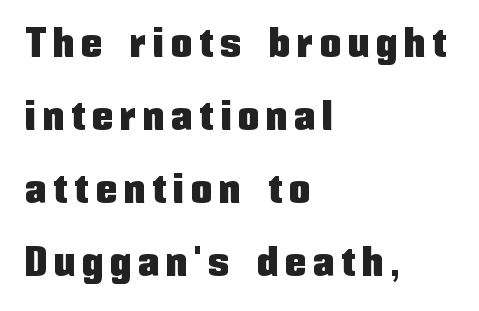
The image shows 41 px condensed sans-serif type, upright; set left-aligned, line spacing 1.78x, not underlined; low stroke contrast and a medium x-height.
